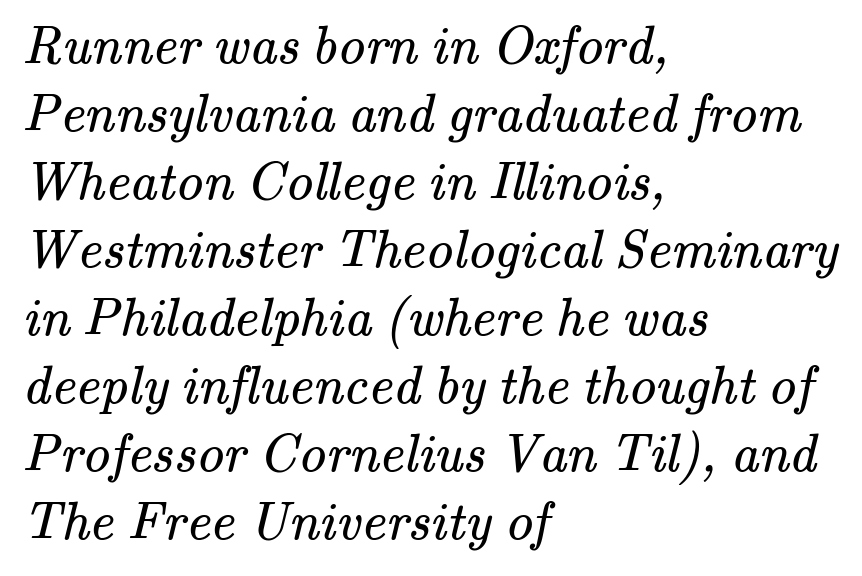
The letterforms sit at book weight or below. Character widths vary here, with narrow letters taking less room than wide ones. Serifs: yes, visible at the terminals of the letterforms. A normal amount of white space separates one row of letters from the next. Glyph-to-glyph distance matches everyday printed text.
